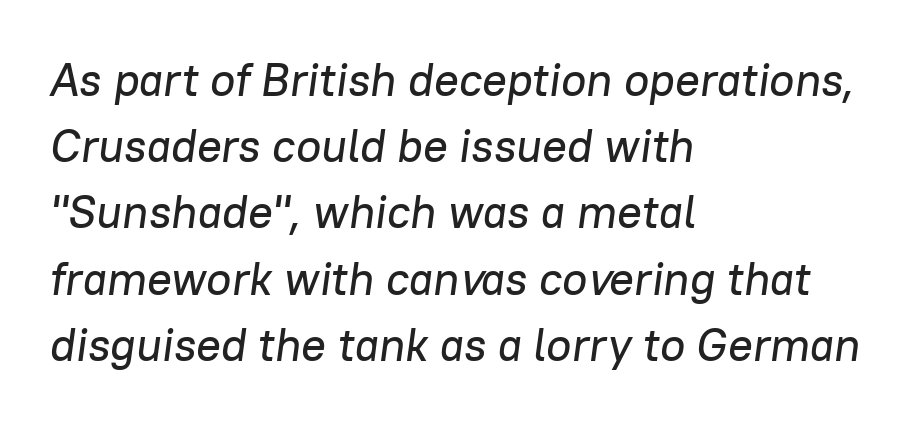
Horizontal bands of white between lines are of average thickness. It's the slanting kind of type. Horizontally, the lines are justified to the leading edge only. Tracking value appears to be zero — textbook default spacing.
